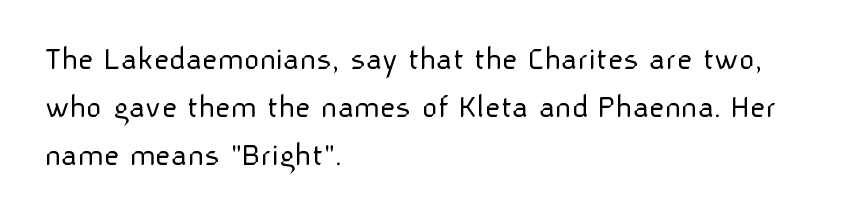
The image shows 34 px light sans-serif type, upright; set left-aligned, normal line spacing (1.41x), normal letter spacing, not underlined; low stroke contrast and a medium x-height.
